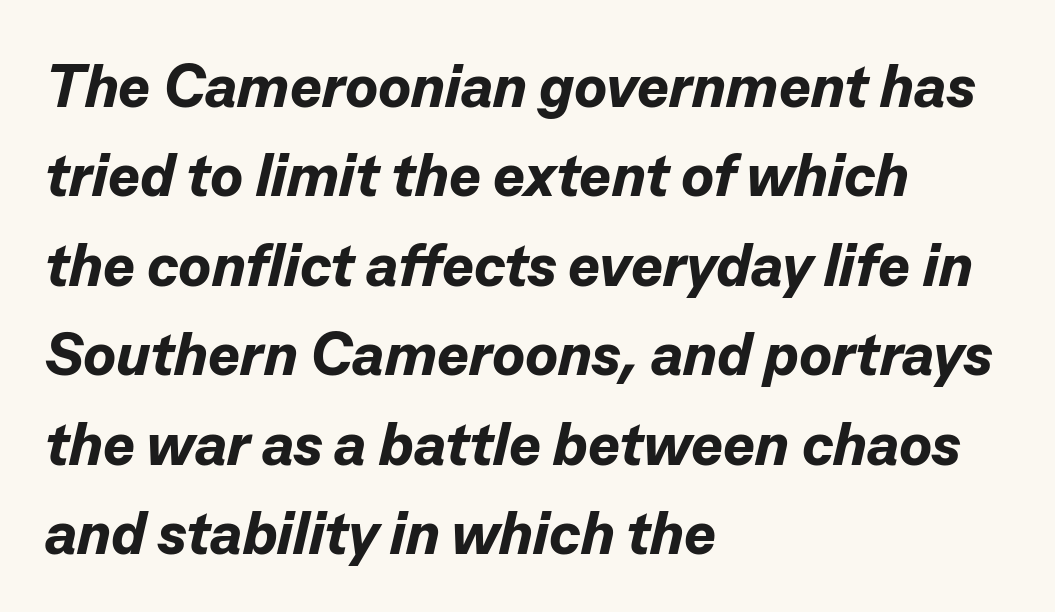
Does extra space separate the letters? No, they use regular spacing. Plenty of ink on the page — the face is bold. You can tell it's italic because the verticals aren't actually vertical. Visually the block forms a straight wall on the left and a jagged coastline on the right. Character widths vary here, with narrow letters taking less room than wide ones. Vertically, the passage feels balanced, rows spaced as you'd expect.
